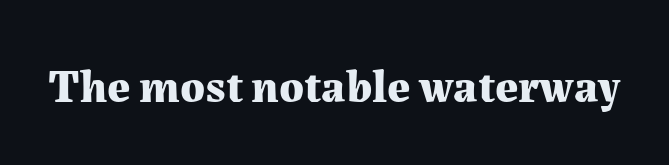
{"serif": "yes", "italic": "no", "bold": "yes", "weight": "bold", "width": "normal", "stroke_contrast": "medium", "x_height": "medium", "monospaced": "no", "underline": "no", "letter_spacing": "normal", "letter_spacing_em": 0.0, "glyph_px": 46}
